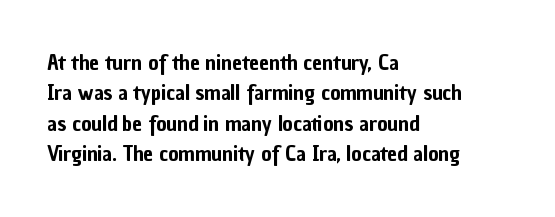
{"italic": "no", "underline": "no", "align": "left", "line_spacing": "normal", "line_spacing_ratio": 1.38, "letter_spacing": "normal", "letter_spacing_em": 0.0, "glyph_px": 22}
